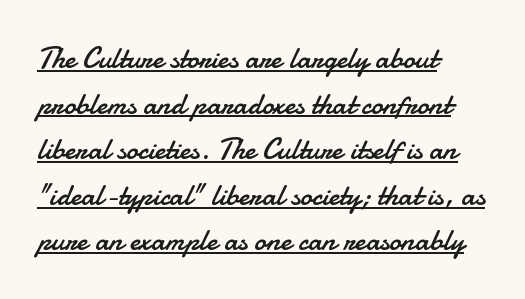
The image shows 30 px regular-weight sans-serif type; set left-aligned, normal line spacing (1.52x), normal letter spacing, underlined; low stroke contrast and a small x-height.
